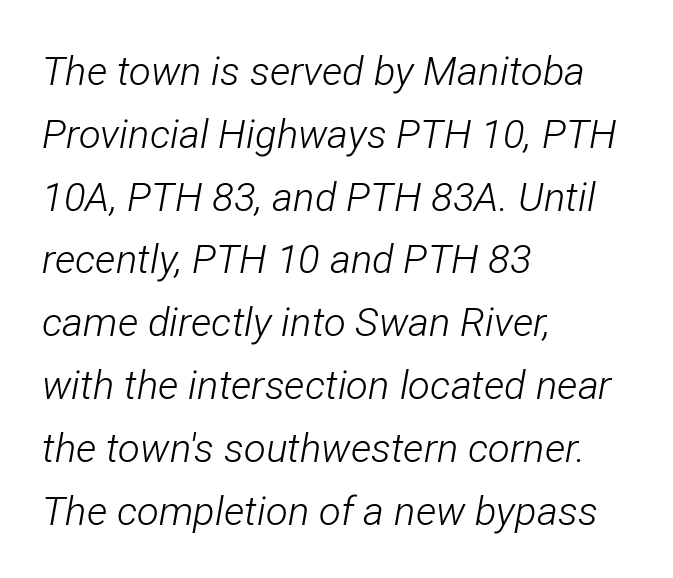
{"italic": "yes", "lean": "right", "slant_degrees": 12, "bold": "no", "weight": "light", "width": "condensed", "stroke_contrast": "low", "x_height": "medium", "monospaced": "no", "underline": "no", "align": "left", "line_spacing": "normal", "line_spacing_ratio": 1.57, "letter_spacing": "normal", "letter_spacing_em": 0.0, "glyph_px": 40}
